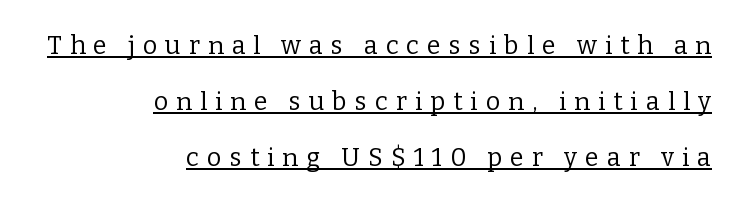
A typesetter would mark this as roman, not italic. Tracking value appears strongly positive — letters spread wide. The typesetter chose a ragged-left arrangement here. Beneath each row of characters lies a ruled line. Regarding leading, the lines here are spaced well apart. Ink coverage per letter is moderate at most.
